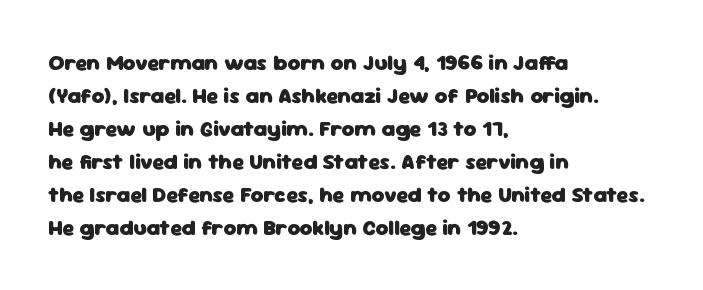
You'd pick this weight for a headline — it's a proper bold. The lettering holds an erect, upright posture throughout. Glance below the letters and you will spot only blank space. Layout note: lines flush left. Characters follow at the spacing the type designer built in. These lines sit exactly where default settings would place them.
